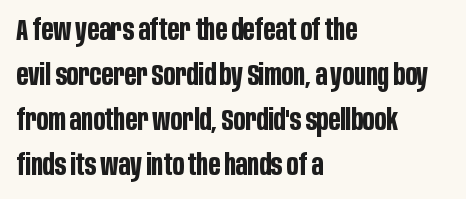
The image shows 30 px bold, condensed sans-serif type, upright; set left-aligned, normal line spacing (1.5x), normal letter spacing, not underlined; low stroke contrast and a large x-height.
